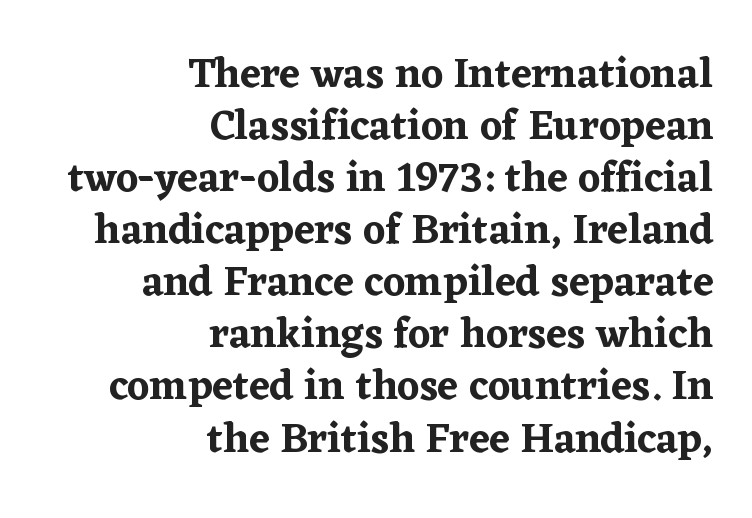
{"serif": "yes", "italic": "no", "width": "normal", "stroke_contrast": "low", "x_height": "medium", "monospaced": "no", "underline": "no", "align": "right", "line_spacing_ratio": 1.24, "letter_spacing": "normal", "letter_spacing_em": 0.0, "glyph_px": 42}
